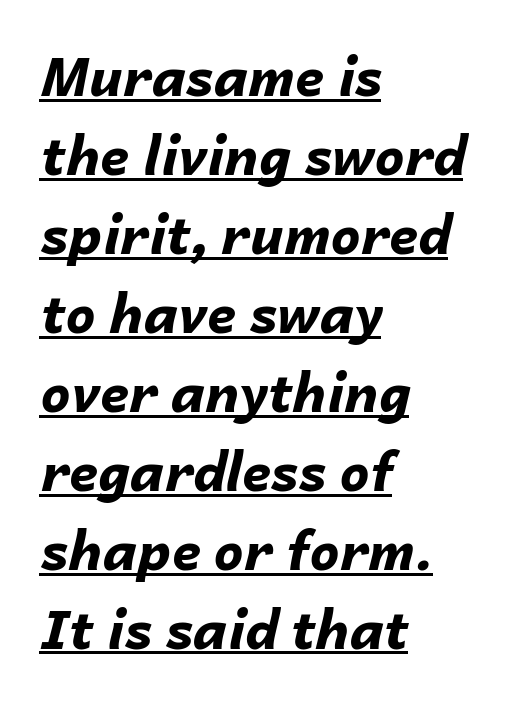
{"italic": "yes", "lean": "right", "slant_degrees": 14, "bold": "yes", "weight": "bold", "width": "normal", "stroke_contrast": "low", "x_height": "medium", "monospaced": "no", "underline": "yes", "align": "left", "line_spacing": "normal", "line_spacing_ratio": 1.49, "letter_spacing": "normal", "letter_spacing_em": 0.0, "glyph_px": 53}
